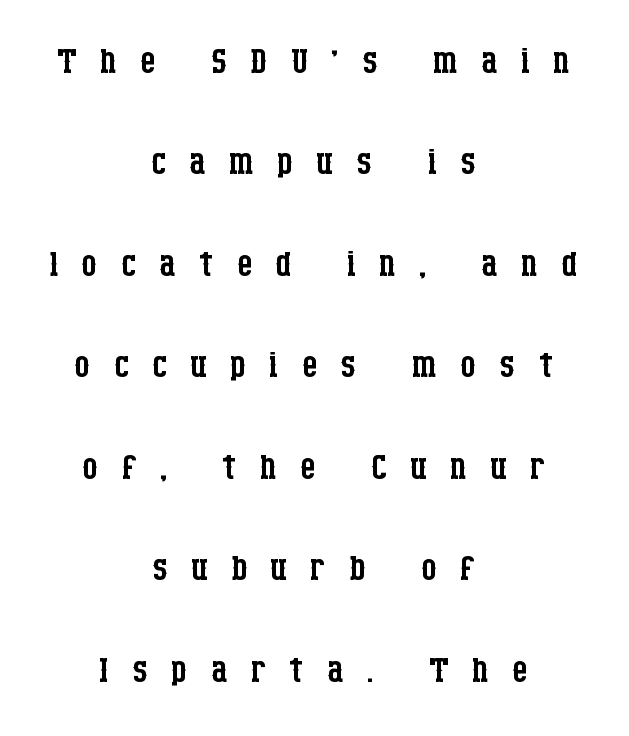
{"serif": "yes", "italic": "no", "bold": "no", "weight": "regular", "width": "condensed", "stroke_contrast": "low", "x_height": "large", "monospaced": "no", "underline": "no", "align": "center", "line_spacing": "loose", "line_spacing_ratio": 2.03, "letter_spacing": "wide", "letter_spacing_em": 0.46, "glyph_px": 50}
